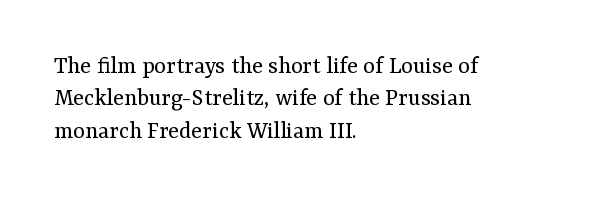
The image shows 25 px text type, upright; set left-aligned, normal line spacing (1.3x), normal letter spacing, not underlined.
